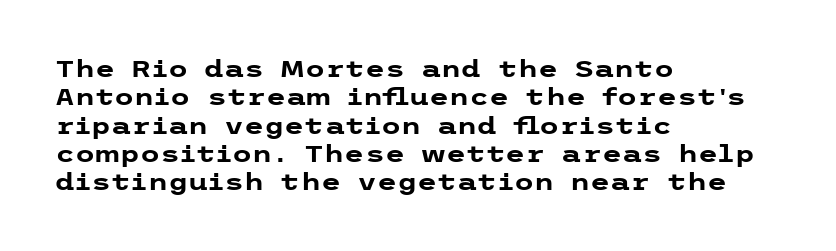
Q: Is the text bold? A: Yes.
Q: Is the text italic (slanted)? A: No, it is upright.
Q: Is the text underlined? A: No.
Q: How is the paragraph aligned? A: Left-aligned.
Q: Is the spacing between letters normal or unusually wide? A: Normal.
